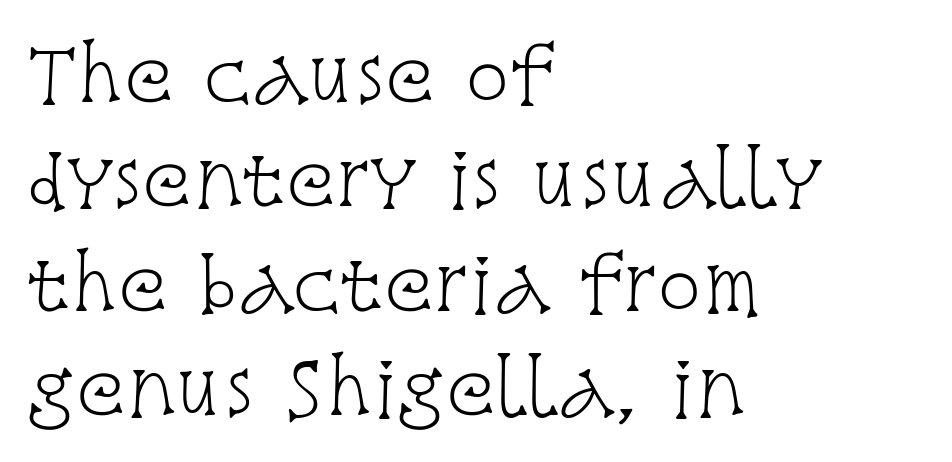
Is this a fixed-width face? No — the glyphs have proportional, varying widths. The font sits on the lighter half of the weight spectrum, regular included. This sample is left-justified, so line endings fall wherever the words run out. Is this a sans? No — the strokes have serifs. Students, observe: this is what conventionally led text looks like.
